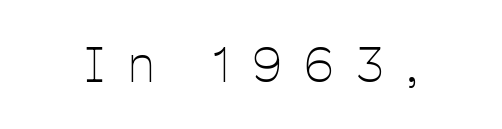
{"serif": "no", "italic": "no", "bold": "no", "weight": "thin", "width": "condensed", "stroke_contrast": "low", "x_height": "medium", "monospaced": "no", "underline": "no", "letter_spacing": "wide", "letter_spacing_em": 0.49, "glyph_px": 48}
